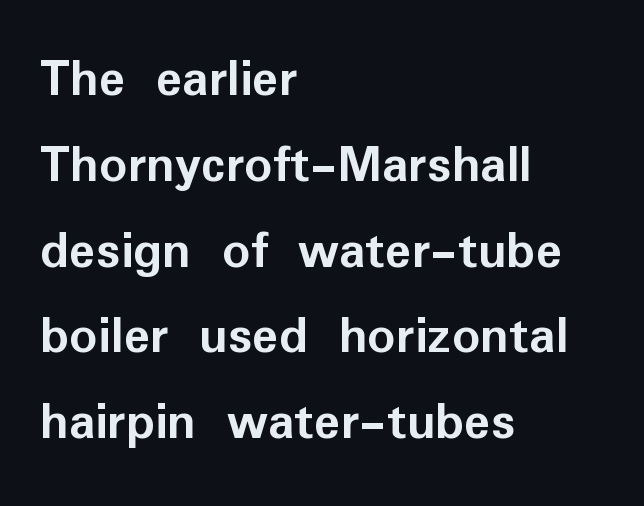
Q: Is the text bold? A: Yes.
Q: Is the text italic (slanted)? A: No, it is upright.
Q: Is the typeface a serif or a sans-serif typeface? A: Sans-serif.
Q: Is the text underlined? A: No.
Q: How is the paragraph aligned? A: Left-aligned.
Q: Is the spacing between letters normal or unusually wide? A: Normal.
Q: Is the spacing between lines tight, normal or loose? A: Normal.
Q: Width (condensed, normal, or wide)? A: Normal.
Q: Stroke contrast? A: Low.
Q: x-height? A: Medium.
Q: Monospaced? A: No.
